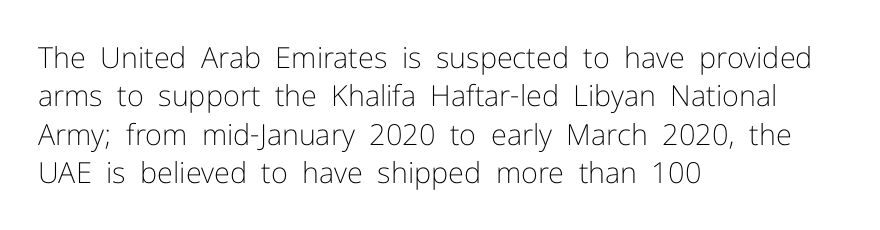
No extra tracking has been applied to these lines. Quick note: interline space is typical. Bare-footed words on every line. The passage shown is typed in a proportional face where columns would drift. A light-to-regular cut is what we see here.
